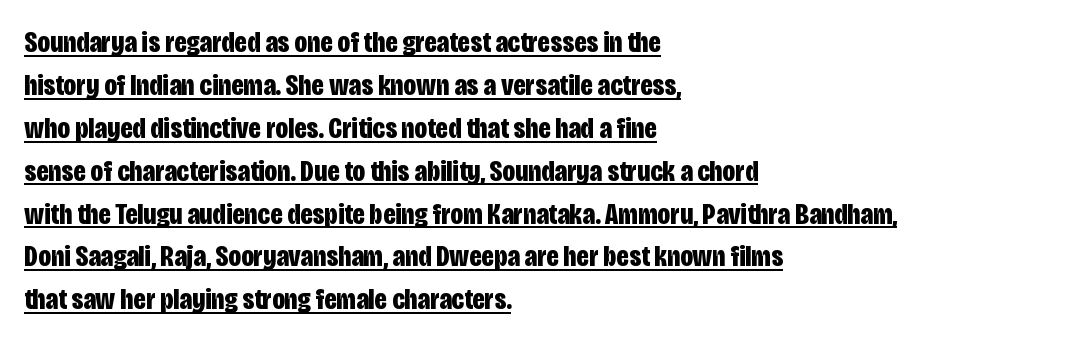
Q: Is the text bold? A: Yes.
Q: Is the text italic (slanted)? A: No, it is upright.
Q: Is the typeface a serif or a sans-serif typeface? A: Sans-serif.
Q: Is the text underlined? A: Yes.
Q: How is the paragraph aligned? A: Left-aligned.
Q: Is the spacing between letters normal or unusually wide? A: Normal.
Q: Is the spacing between lines tight, normal or loose? A: Normal.
Q: Width (condensed, normal, or wide)? A: Condensed.
Q: Stroke contrast? A: Low.
Q: x-height? A: Large.
Q: Monospaced? A: No.
